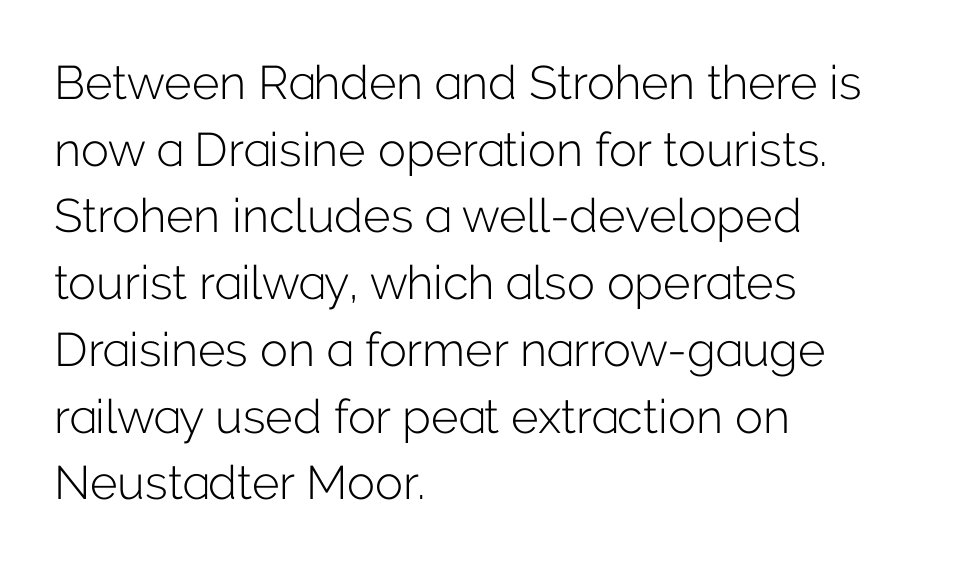
The image shows 47 px light sans-serif type, upright; set left-aligned, normal line spacing (1.42x), normal letter spacing, not underlined; low stroke contrast and a medium x-height.
